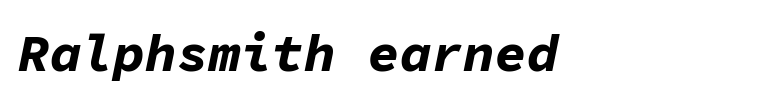
Descenders are the only things crossing below the line. Each letter, wide or thin by design, is forced into the same width here. There is no visible air inserted between adjacent glyphs. Horizontally, the lines are justified to the leading edge only. Typographic density is high because the face is bold.
